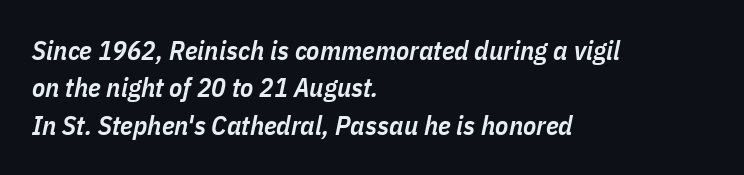
Q: Is the text bold? A: Semi-bold.
Q: Is the text italic (slanted)? A: Yes, it leans right by about 11 degrees.
Q: Is the text underlined? A: No.
Q: How is the paragraph aligned? A: Left-aligned.
Q: Is the spacing between letters normal or unusually wide? A: Normal.
Q: Is the spacing between lines tight, normal or loose? A: Normal.
